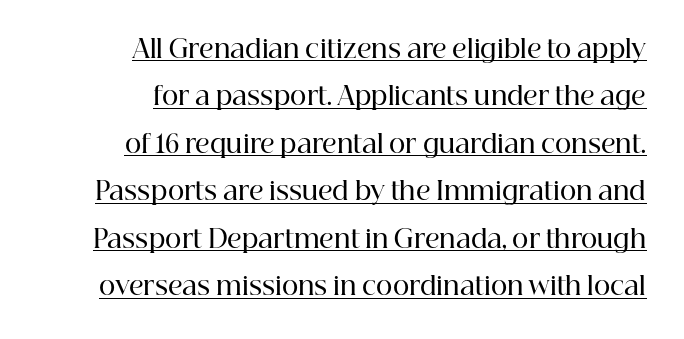
{"italic": "no", "bold": "semi", "underline": "yes", "align": "right", "line_spacing": "loose", "line_spacing_ratio": 1.9, "letter_spacing": "normal", "letter_spacing_em": 0.0, "glyph_px": 25}
